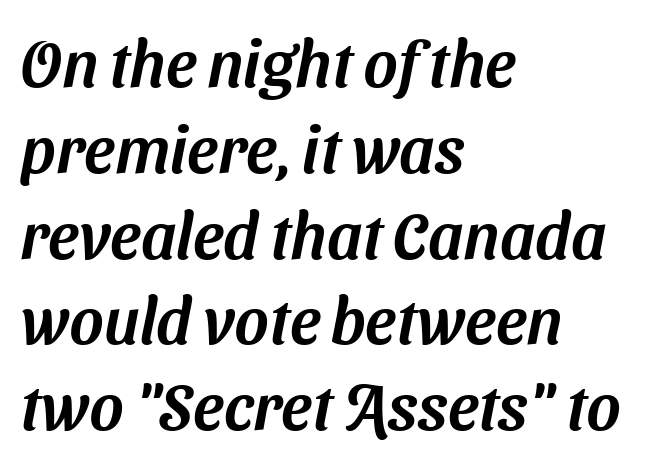
{"serif": "no", "width": "normal", "stroke_contrast": "medium", "x_height": "medium", "monospaced": "no", "underline": "no", "align": "left", "line_spacing": "normal", "line_spacing_ratio": 1.32, "letter_spacing": "normal", "letter_spacing_em": 0.0, "glyph_px": 65}
